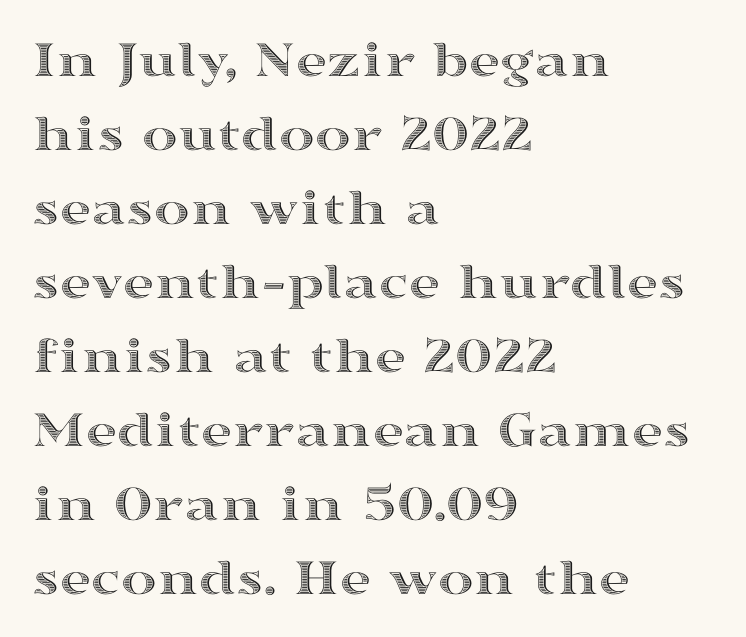
{"italic": "no", "width": "wide", "x_height": "medium", "monospaced": "no", "underline": "no", "align": "left", "line_spacing": "normal", "line_spacing_ratio": 1.37, "letter_spacing": "normal", "letter_spacing_em": 0.0, "glyph_px": 54}
